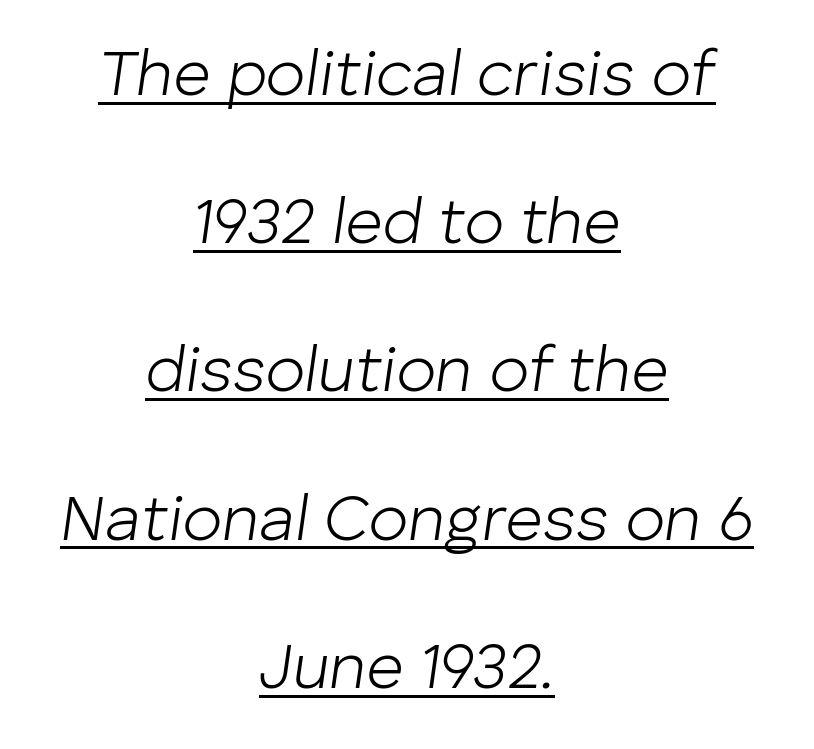
The image shows 65 px light type, italic (leaning right); set centered, loose line spacing (2.28x), normal letter spacing, underlined; low stroke contrast and a medium x-height.
